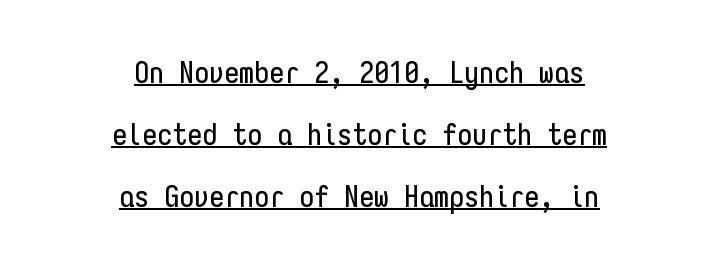
The image shows 30 px condensed sans-serif type, upright, monospaced; set centered, loose line spacing (2.06x), normal letter spacing, underlined; low stroke contrast and a medium x-height.
